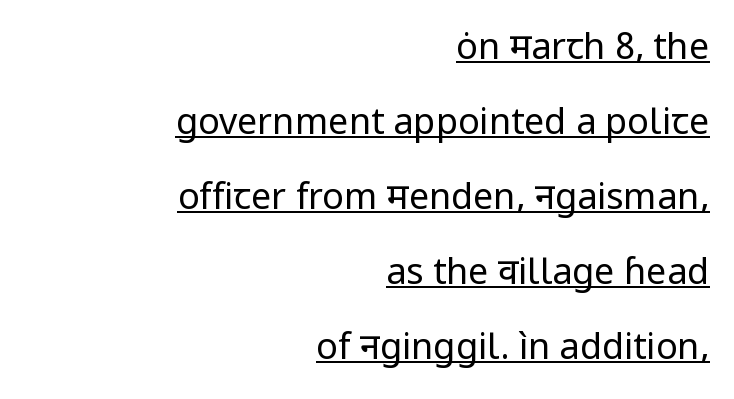
The image shows 36 px regular-weight sans-serif type, upright; set right-aligned, loose line spacing (2.08x), normal letter spacing, underlined; low stroke contrast and a medium x-height.
